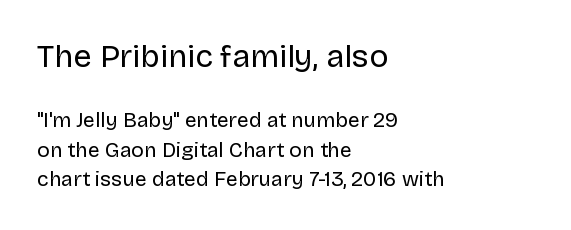
The image shows 32 px regular-weight sans-serif type, upright; set left-aligned, normal line spacing (1.4x), normal letter spacing, not underlined; the first (top) block is 1.52x larger; low stroke contrast and a large x-height.
